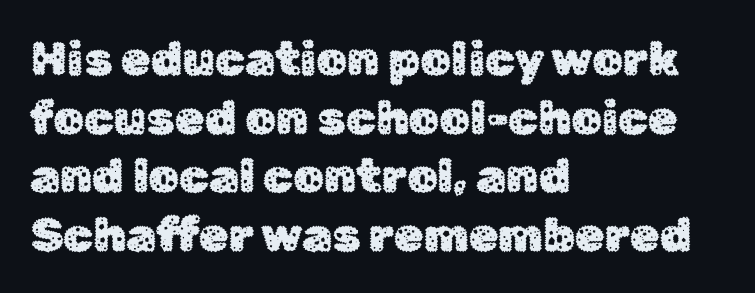
The image shows 48 px sans-serif type, upright; set left-aligned, line spacing 1.22x, normal letter spacing, not underlined; low stroke contrast and a medium x-height.
